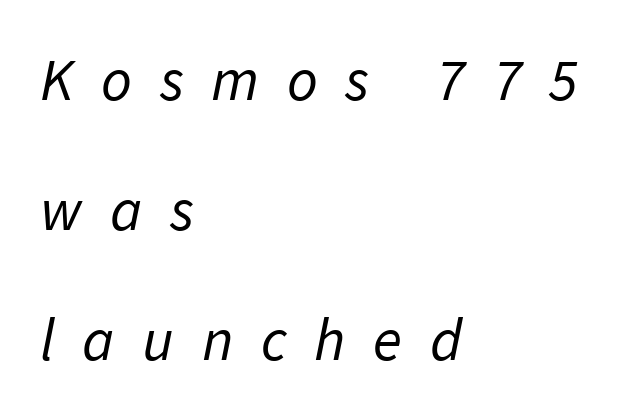
In terms of letterform style, serifs are entirely absent. Bold? No — there's no thickening of the strokes. Widely set lines give the paragraph a tall, airy silhouette. Each letter keeps its own natural width here, so spacing adapts to shape.
